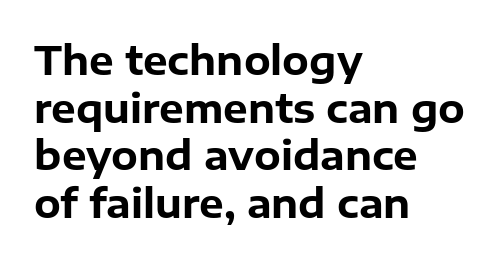
Nope, no serifs anywhere on these letters. The string is rendered with underlining switched off. Proportional: the letters do not fall into vertical columns. The letters are bold, with thick, heavy strokes. Is the letter spacing exaggerated? No — it looks like the ordinary default.
